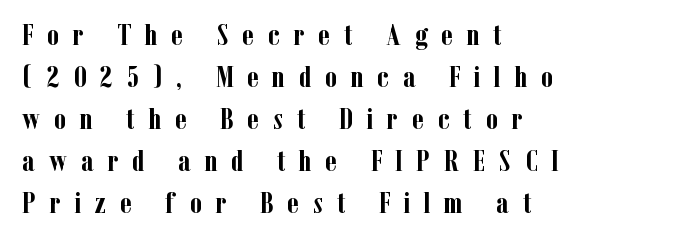
The image shows 30 px semibold, condensed serif type, upright; set left-aligned, normal line spacing (1.4x), unusually wide letter spacing (+0.46 em), not underlined; low stroke contrast and a medium x-height.
